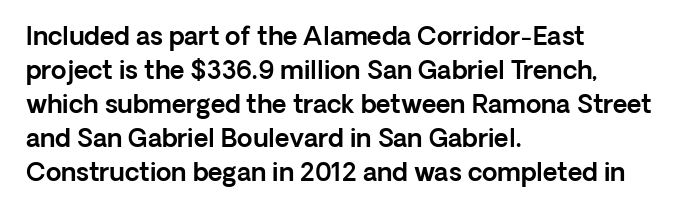
Q: Is the text italic (slanted)? A: No, it is upright.
Q: Is the text underlined? A: No.
Q: How is the paragraph aligned? A: Left-aligned.
Q: Is the spacing between letters normal or unusually wide? A: Normal.
Q: Is the spacing between lines tight, normal or loose? A: Normal.
